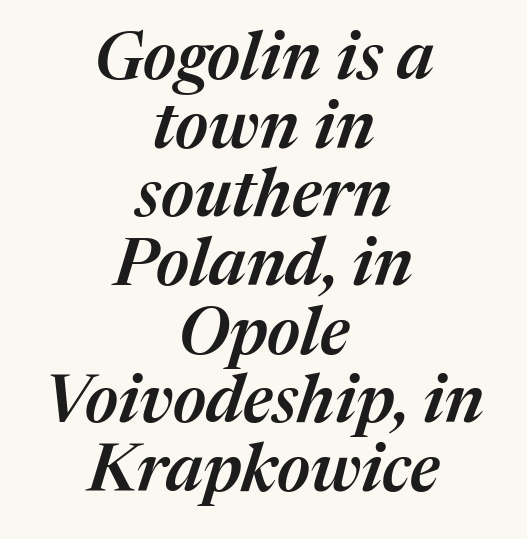
Horizontally, the lines are justified to the midpoint only. Caption: semibold face, moderately heavy strokes. If you measured baseline to baseline, you'd find a short distance. Each letter keeps its own natural width here, so spacing adapts to shape. Default kerning and tracking; the words read as compact shapes. Emphasis-style slanted type is in use.
